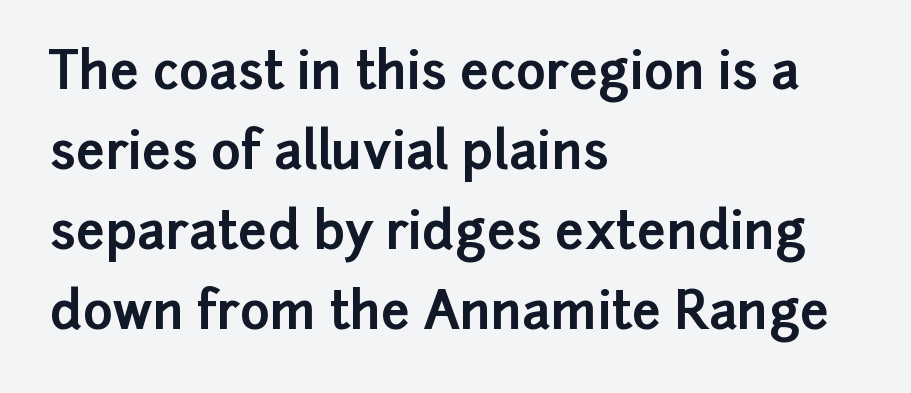
The image shows 51 px bold sans-serif type, upright; set left-aligned, normal line spacing (1.57x), normal letter spacing, not underlined; low stroke contrast and a medium x-height.
